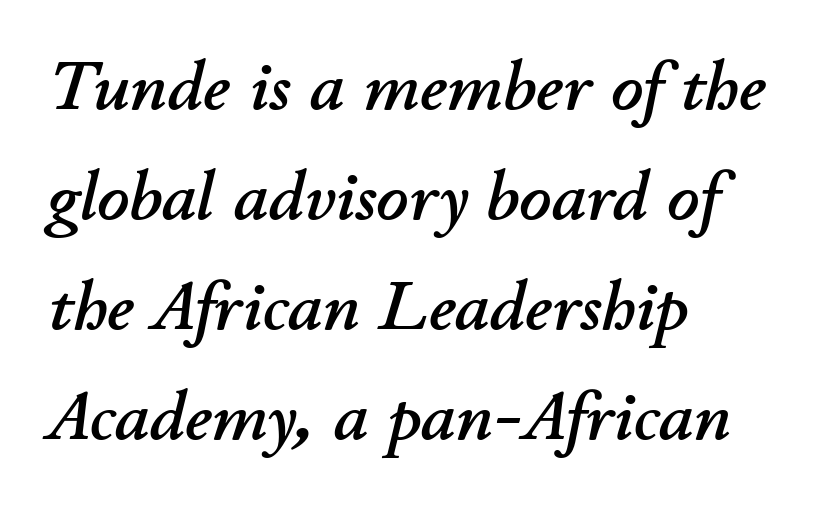
{"italic": "yes", "lean": "right", "slant_degrees": 11, "width": "normal", "stroke_contrast": "low", "x_height": "small", "monospaced": "no", "underline": "no", "align": "left", "line_spacing": "normal", "line_spacing_ratio": 1.57, "letter_spacing": "normal", "letter_spacing_em": 0.0, "glyph_px": 70}
